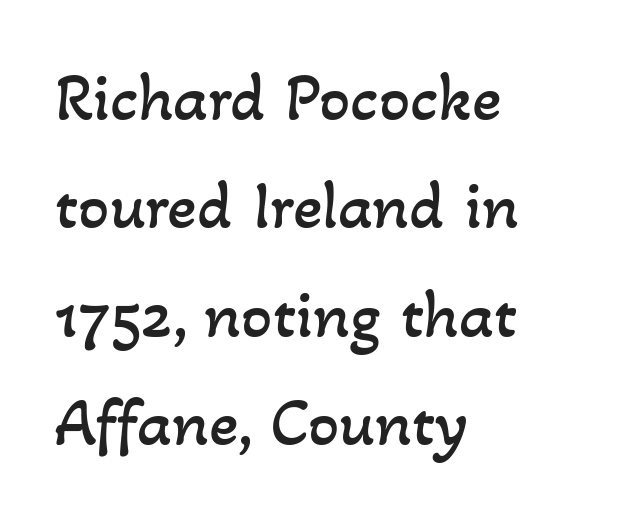
This sample has the flowing, uneven cadence of proportional lettering. Vertical spacing — default. Is the letter spacing exaggerated? No — it looks like the ordinary default. Compared with a centered layout, this one pins lines to the left instead. Summary of weight: not heavy and not bold.
